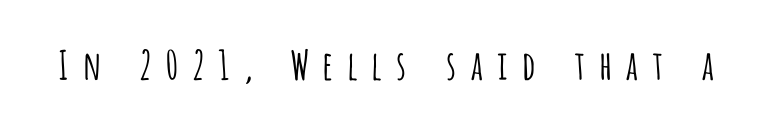
{"serif": "no", "italic": "no", "bold": "no", "weight": "light", "width": "condensed", "stroke_contrast": "low", "x_height": "large", "monospaced": "no", "underline": "no", "letter_spacing": "wide", "letter_spacing_em": 0.28, "glyph_px": 40}
